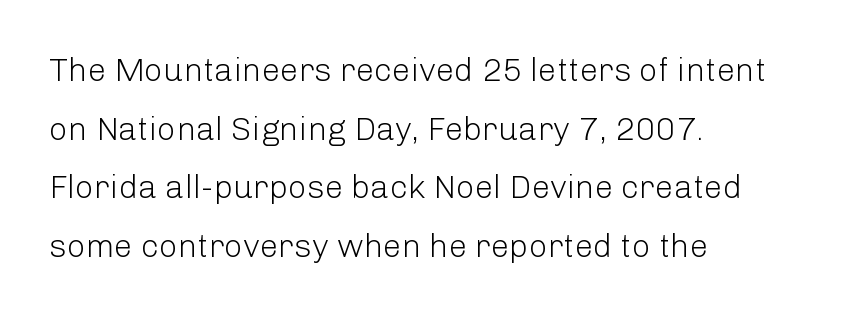
On a weight scale, this lands at 450 or below. You could not count columns in this text — the font is proportionally spaced. This sample uses an upright cut, with every glyph sitting square on the baseline. Left-aligned paragraph, ragged on the right. These lines keep a tight, regular rhythm from letter to letter. Note: no serifs on the glyphs.
